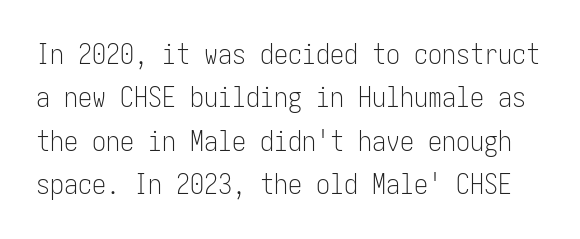
The image shows 28 px light, condensed sans-serif type, upright; set normal line spacing (1.55x), normal letter spacing, not underlined; low stroke contrast and a medium x-height.
